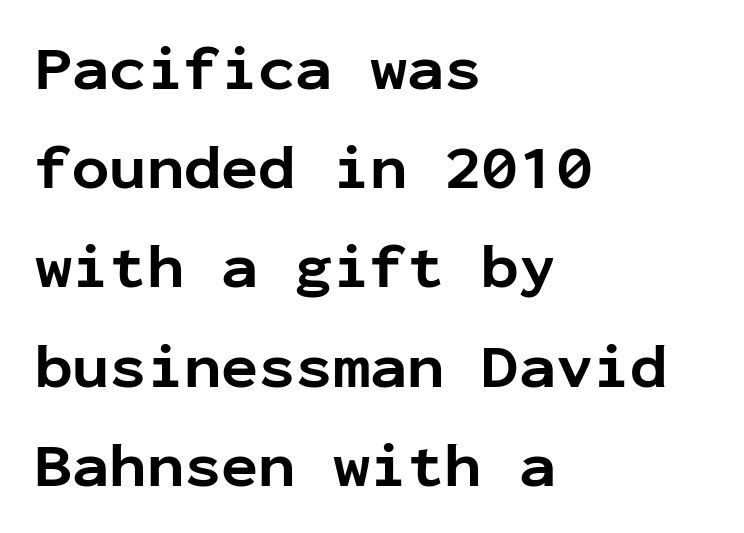
Q: Is the text bold? A: Yes.
Q: Is the text italic (slanted)? A: No, it is upright.
Q: Is the typeface a serif or a sans-serif typeface? A: Sans-serif.
Q: Is the text underlined? A: No.
Q: How is the paragraph aligned? A: Left-aligned.
Q: Is the spacing between letters normal or unusually wide? A: Normal.
Q: Is the spacing between lines tight, normal or loose? A: Normal.
Q: Width (condensed, normal, or wide)? A: Normal.
Q: Stroke contrast? A: Low.
Q: x-height? A: Medium.
Q: Monospaced? A: Yes.
